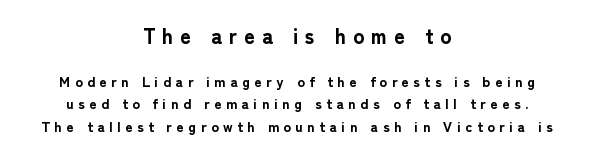
{"italic": "no", "bold": "yes", "underline": "no", "align": "center", "line_spacing": "normal", "line_spacing_ratio": 1.62, "letter_spacing": "wide", "letter_spacing_em": 0.33, "larger_block": "first", "size_ratio": 1.5, "glyph_px": 21}
